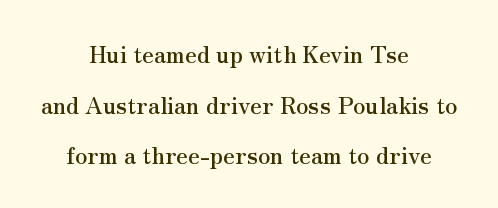
Q: Is the text italic (slanted)? A: No, it is upright.
Q: Is the text underlined? A: No.
Q: How is the paragraph aligned? A: Centered.
Q: Is the spacing between letters normal or unusually wide? A: Normal.
Q: Is the spacing between lines tight, normal or loose? A: Loose.
